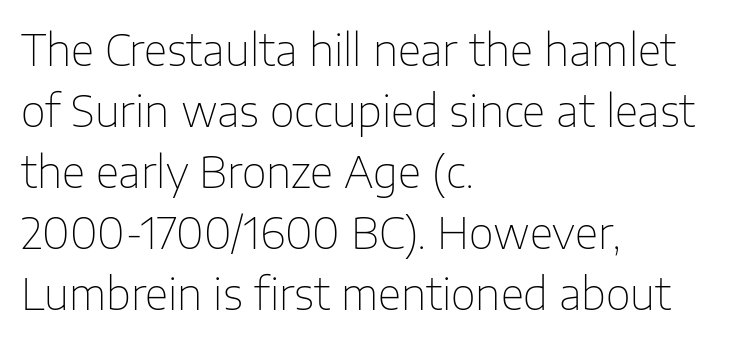
{"serif": "no", "italic": "no", "bold": "no", "weight": "thin", "width": "normal", "stroke_contrast": "low", "x_height": "medium", "monospaced": "no", "underline": "no", "align": "left", "line_spacing": "normal", "line_spacing_ratio": 1.42, "letter_spacing": "normal", "letter_spacing_em": 0.0, "glyph_px": 43}
